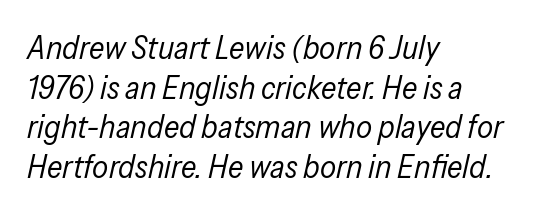
{"italic": "yes", "lean": "right", "slant_degrees": 13, "bold": "no", "weight": "regular", "width": "condensed", "stroke_contrast": "low", "x_height": "medium", "monospaced": "no", "underline": "no", "align": "left", "line_spacing_ratio": 1.24, "letter_spacing": "normal", "letter_spacing_em": 0.0, "glyph_px": 32}
